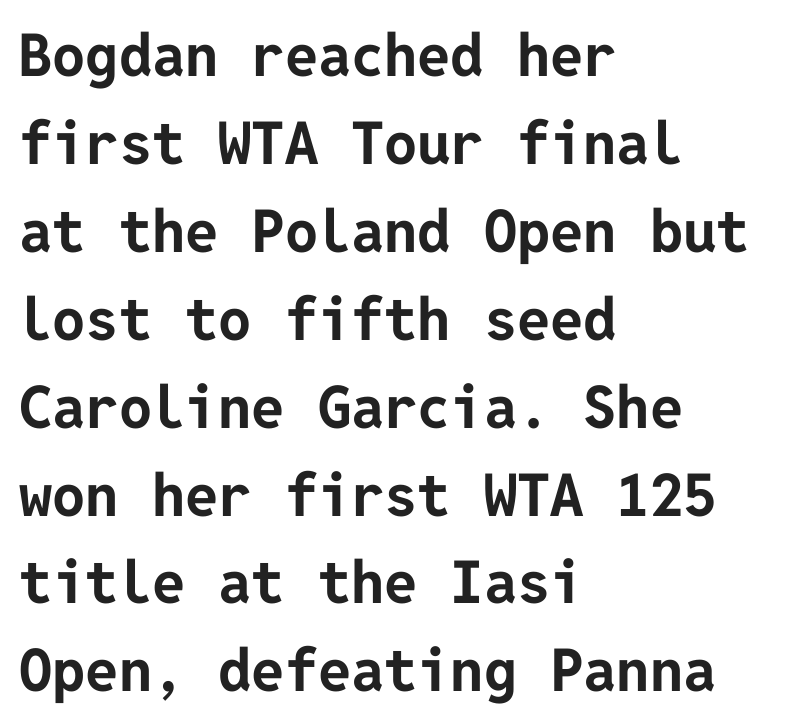
The image shows 59 px bold sans-serif type, upright; set left-aligned, normal line spacing (1.49x), normal letter spacing, not underlined; low stroke contrast and a medium x-height.
